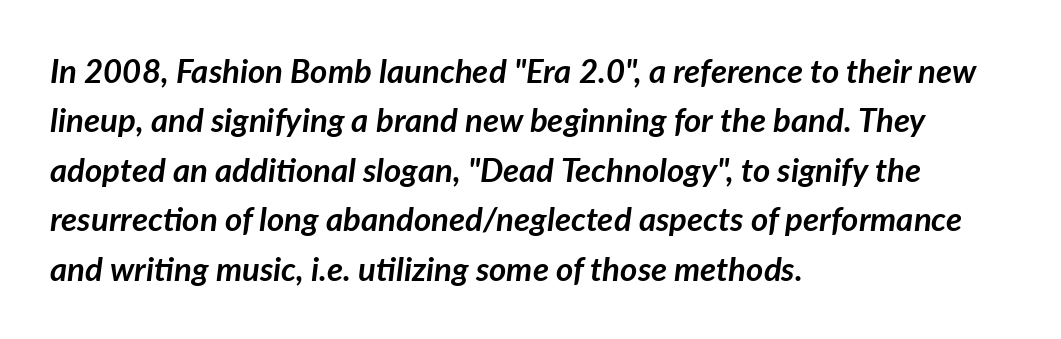
Q: Is the text bold? A: Yes.
Q: Is the text italic (slanted)? A: Yes, it leans right by about 7 degrees.
Q: Is the text underlined? A: No.
Q: How is the paragraph aligned? A: Left-aligned.
Q: Is the spacing between letters normal or unusually wide? A: Normal.
Q: Is the spacing between lines tight, normal or loose? A: Normal.
Q: Width (condensed, normal, or wide)? A: Normal.
Q: Stroke contrast? A: Low.
Q: x-height? A: Medium.
Q: Monospaced? A: No.
